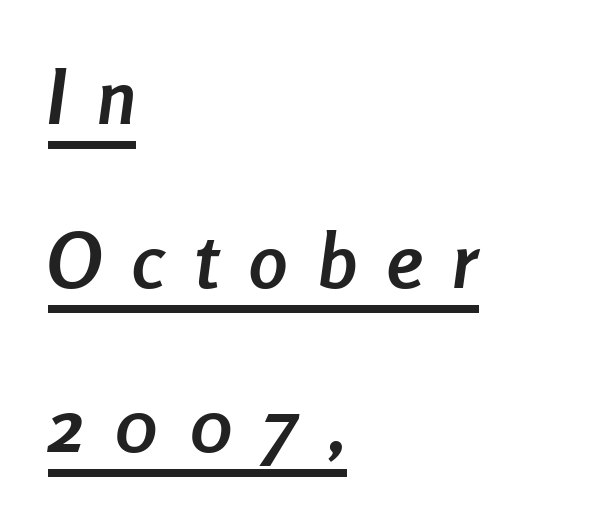
{"italic": "yes", "lean": "right", "slant_degrees": 8, "bold": "yes", "weight": "semibold", "width": "condensed", "stroke_contrast": "low", "x_height": "medium", "monospaced": "no", "underline": "yes", "align": "left", "line_spacing": "loose", "line_spacing_ratio": 2.13, "letter_spacing": "wide", "letter_spacing_em": 0.39, "glyph_px": 77}
